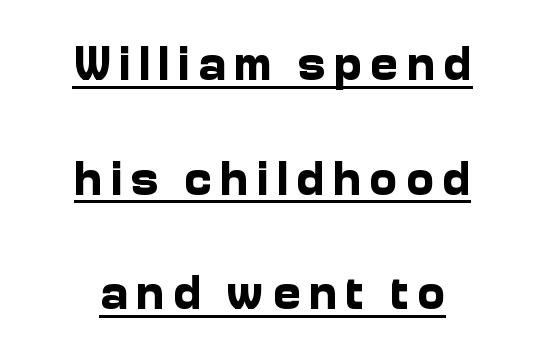
Q: Is the text bold? A: Yes.
Q: Is the text italic (slanted)? A: No, it is upright.
Q: Is the typeface a serif or a sans-serif typeface? A: Sans-serif.
Q: Is the text underlined? A: Yes.
Q: How is the paragraph aligned? A: Centered.
Q: Is the spacing between lines tight, normal or loose? A: Loose.
Q: Width (condensed, normal, or wide)? A: Normal.
Q: Stroke contrast? A: Low.
Q: x-height? A: Medium.
Q: Monospaced? A: No.
